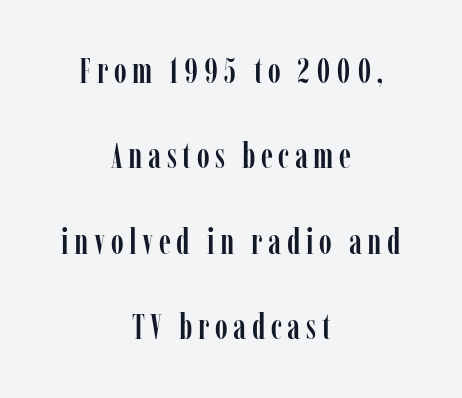
{"serif": "yes", "italic": "no", "width": "condensed", "stroke_contrast": "low", "x_height": "medium", "monospaced": "no", "underline": "no", "align": "center", "line_spacing": "loose", "line_spacing_ratio": 2.44, "glyph_px": 35}
